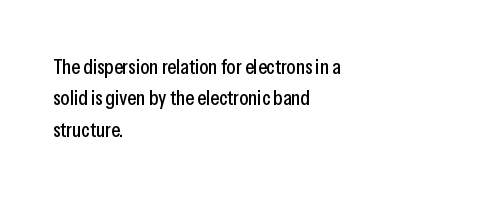
The image shows 21 px text type, upright; set left-aligned, normal line spacing (1.49x), normal letter spacing, not underlined.
